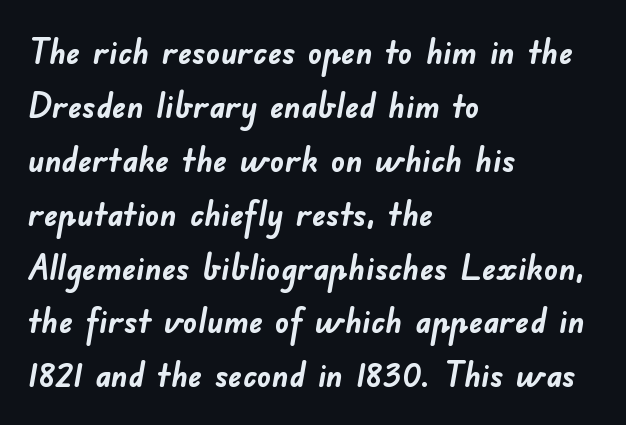
{"serif": "no", "bold": "yes", "weight": "semibold", "width": "normal", "stroke_contrast": "low", "x_height": "small", "monospaced": "no", "underline": "no", "align": "left", "line_spacing": "normal", "line_spacing_ratio": 1.54, "letter_spacing": "normal", "letter_spacing_em": 0.0, "glyph_px": 35}
